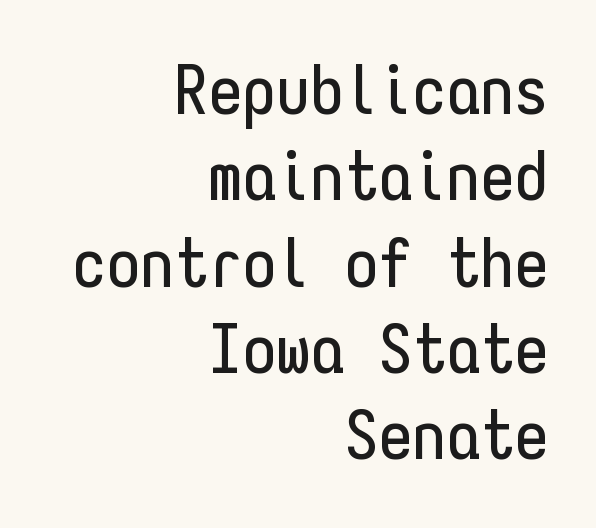
{"serif": "no", "italic": "no", "width": "condensed", "stroke_contrast": "low", "x_height": "medium", "monospaced": "yes", "underline": "no", "align": "right", "line_spacing": "normal", "line_spacing_ratio": 1.27, "letter_spacing": "normal", "letter_spacing_em": 0.0, "glyph_px": 68}
